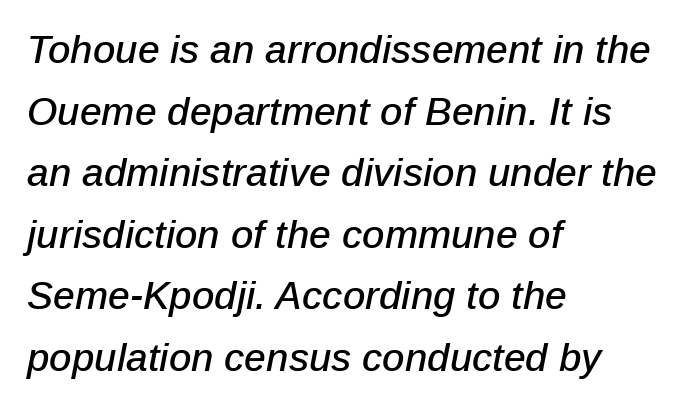
The image shows 39 px text type, italic (leaning right); set left-aligned, normal line spacing (1.58x), normal letter spacing, not underlined; low stroke contrast and a medium x-height.
